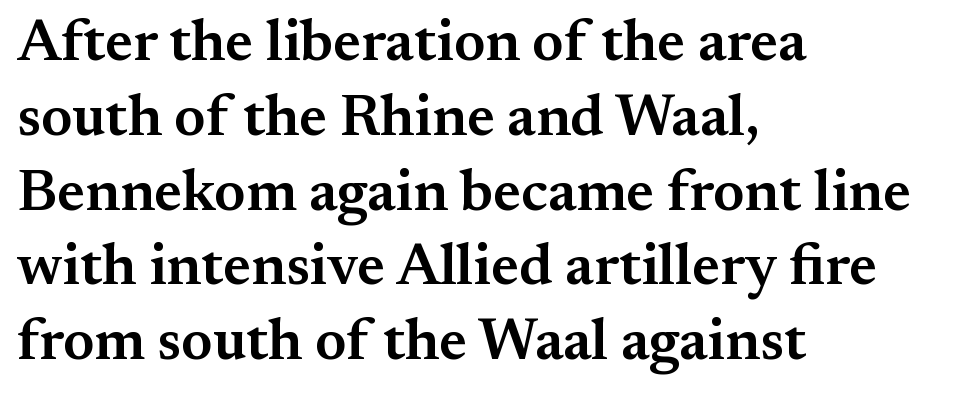
The image shows 58 px semibold serif type, upright; set left-aligned, normal line spacing (1.29x), normal letter spacing, not underlined; medium stroke contrast and a small x-height.
